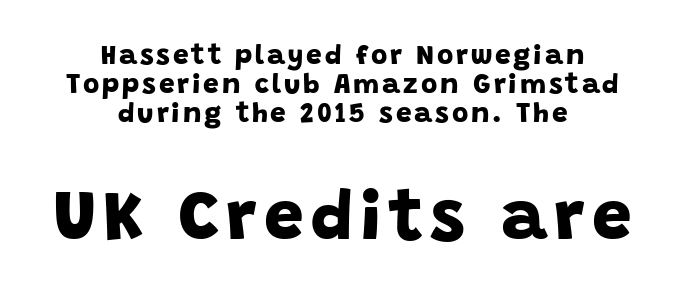
Q: Is the text bold? A: Yes.
Q: Is the typeface a serif or a sans-serif typeface? A: Sans-serif.
Q: Is the text underlined? A: No.
Q: How is the paragraph aligned? A: Centered.
Q: Is the spacing between lines tight, normal or loose? A: Tight.
Q: Which block of text is set in a larger size, the first (top) or the second (bottom)? A: The second (bottom) one.
Q: Width (condensed, normal, or wide)? A: Normal.
Q: Stroke contrast? A: Low.
Q: x-height? A: Large.
Q: Monospaced? A: No.
